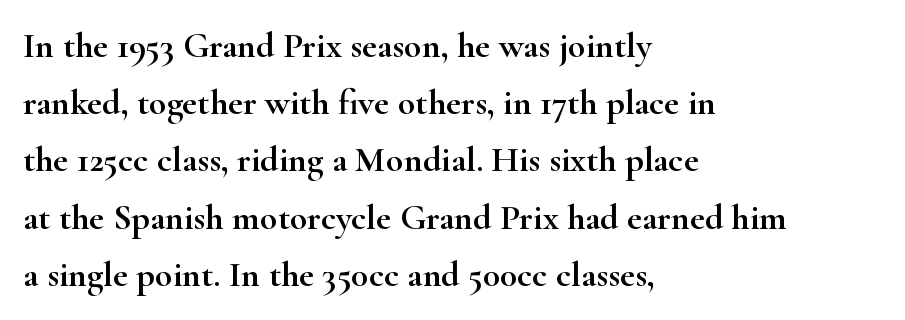
{"serif": "yes", "italic": "no", "width": "wide", "stroke_contrast": "high", "x_height": "small", "monospaced": "no", "underline": "no", "align": "left", "line_spacing": "normal", "line_spacing_ratio": 1.59, "letter_spacing": "normal", "letter_spacing_em": 0.0, "glyph_px": 36}
